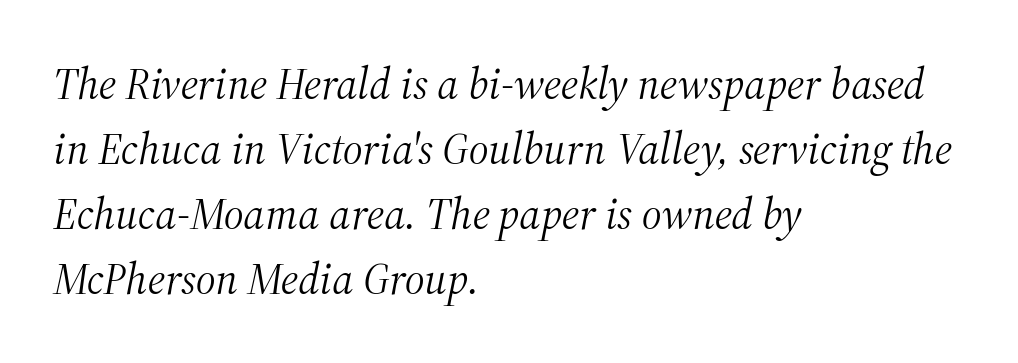
Font category for this specimen: serif. The area under the type is left untouched. Students, observe: this is what conventionally led text looks like. Honestly, the letter spacing is just normal — you wouldn't notice it. Notice how the stems are inclined rather than vertical — that's the hallmark of italics. This sample has the flowing, uneven cadence of proportional lettering.
